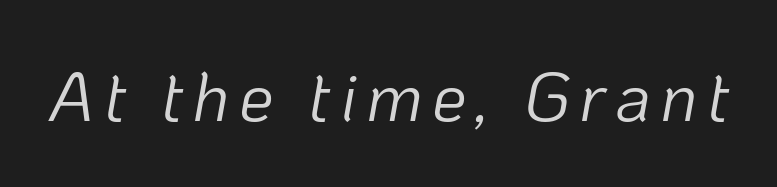
The letters advance in unequal steps, a hallmark of proportional type. The letters are slanted; this is an italic face. Descender tails drop into unmarked territory. This reads as an unemphasized weight, regular at the heaviest.
